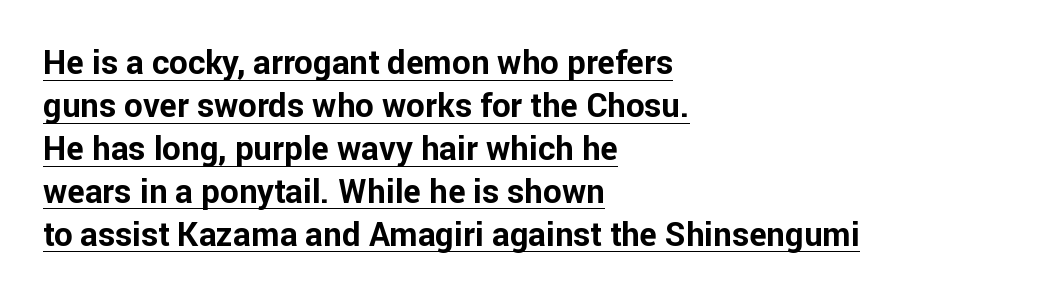
The image shows 33 px bold sans-serif type, upright; set left-aligned, normal line spacing (1.3x), normal letter spacing, underlined; low stroke contrast and a medium x-height.
